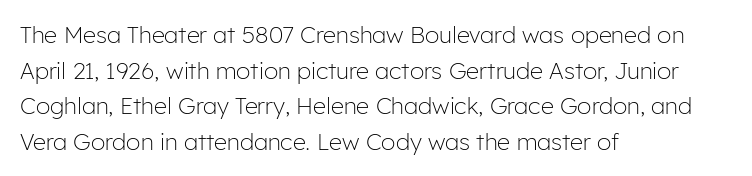
{"italic": "no", "bold": "no", "underline": "no", "align": "left", "line_spacing": "normal", "line_spacing_ratio": 1.55, "letter_spacing": "normal", "letter_spacing_em": 0.0, "glyph_px": 23}
